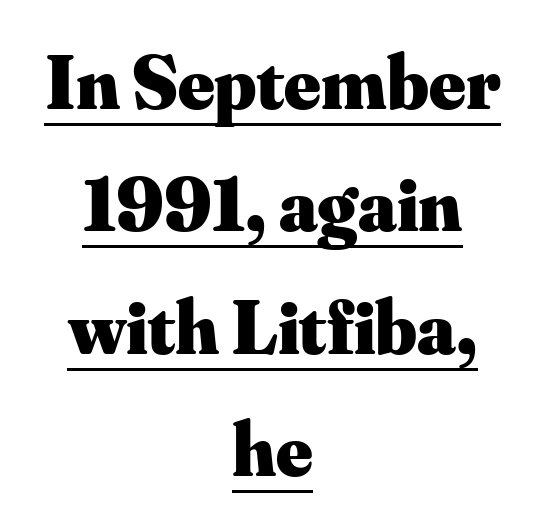
Q: Is the text bold? A: Yes.
Q: Is the text italic (slanted)? A: No, it is upright.
Q: Is the typeface a serif or a sans-serif typeface? A: Serif.
Q: Is the text underlined? A: Yes.
Q: How is the paragraph aligned? A: Centered.
Q: Is the spacing between letters normal or unusually wide? A: Normal.
Q: Is the spacing between lines tight, normal or loose? A: Normal.
Q: Width (condensed, normal, or wide)? A: Normal.
Q: Stroke contrast? A: Medium.
Q: x-height? A: Small.
Q: Monospaced? A: No.
